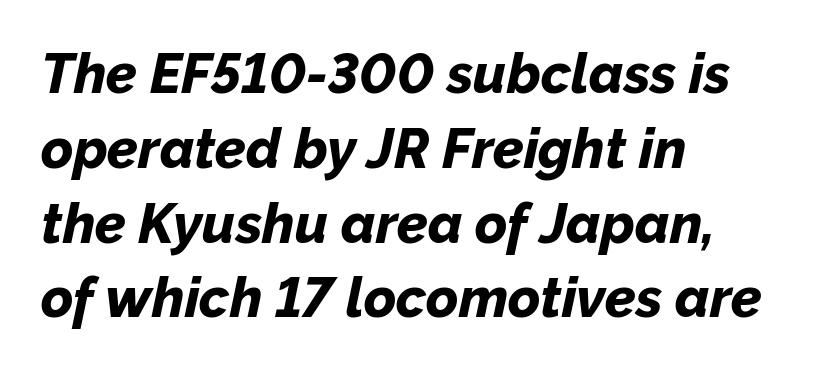
Q: Is the text bold? A: Yes.
Q: Is the text italic (slanted)? A: Yes, it leans right by about 12 degrees.
Q: Is the text underlined? A: No.
Q: How is the paragraph aligned? A: Left-aligned.
Q: Is the spacing between letters normal or unusually wide? A: Normal.
Q: Is the spacing between lines tight, normal or loose? A: Normal.
Q: Width (condensed, normal, or wide)? A: Normal.
Q: Stroke contrast? A: Low.
Q: x-height? A: Medium.
Q: Monospaced? A: No.
